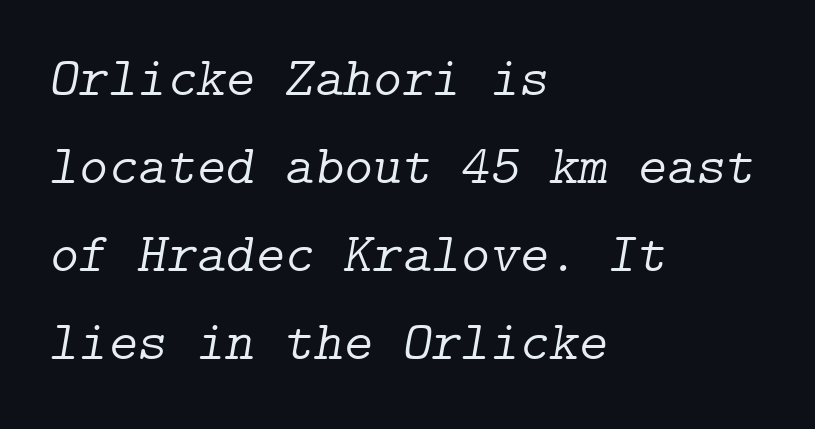
The words here are not underlined. Here the glyphs are tracked normally, forming tight word shapes. Heft: none added — not bold. To sum up the face: it has serifs. Evenly set lines give the paragraph a standard silhouette.
